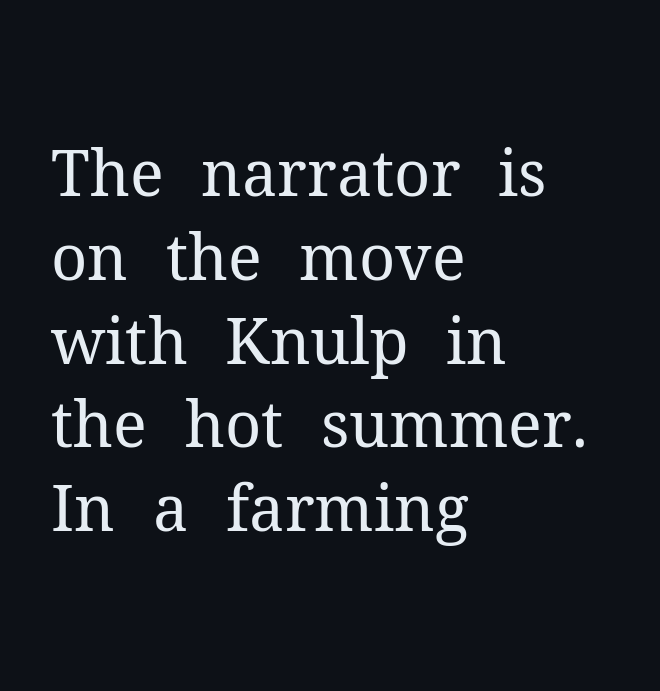
{"serif": "yes", "italic": "no", "bold": "no", "weight": "regular", "width": "normal", "stroke_contrast": "medium", "x_height": "medium", "monospaced": "no", "underline": "no", "align": "left", "line_spacing": "normal", "line_spacing_ratio": 1.33, "letter_spacing": "normal", "letter_spacing_em": 0.0, "glyph_px": 63}
